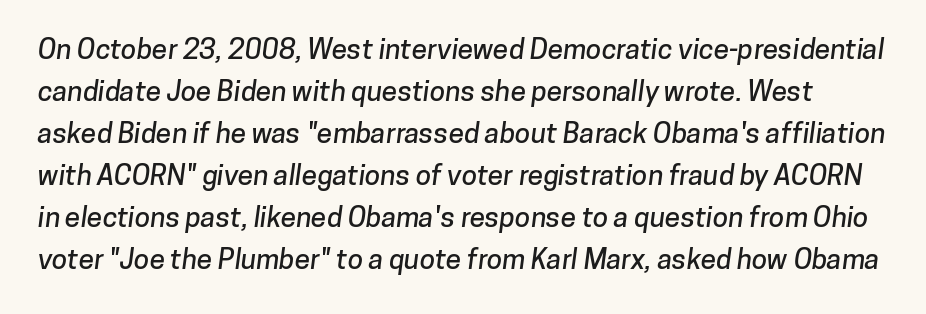
Q: Is the typeface a serif or a sans-serif typeface? A: Sans-serif.
Q: Is the text underlined? A: No.
Q: Is the spacing between letters normal or unusually wide? A: Normal.
Q: Is the spacing between lines tight, normal or loose? A: Normal.
Q: Width (condensed, normal, or wide)? A: Normal.
Q: Stroke contrast? A: Low.
Q: x-height? A: Medium.
Q: Monospaced? A: No.
